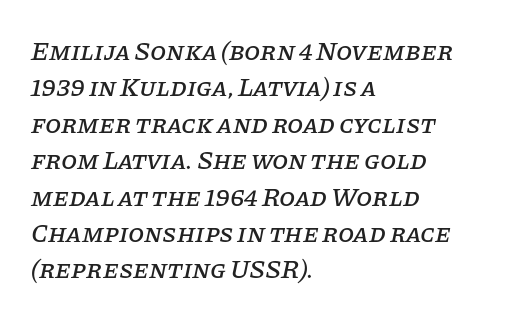
{"italic": "yes", "lean": "right", "slant_degrees": 11, "underline": "no", "align": "left", "line_spacing": "normal", "line_spacing_ratio": 1.4, "letter_spacing": "normal", "letter_spacing_em": 0.0, "glyph_px": 26}
